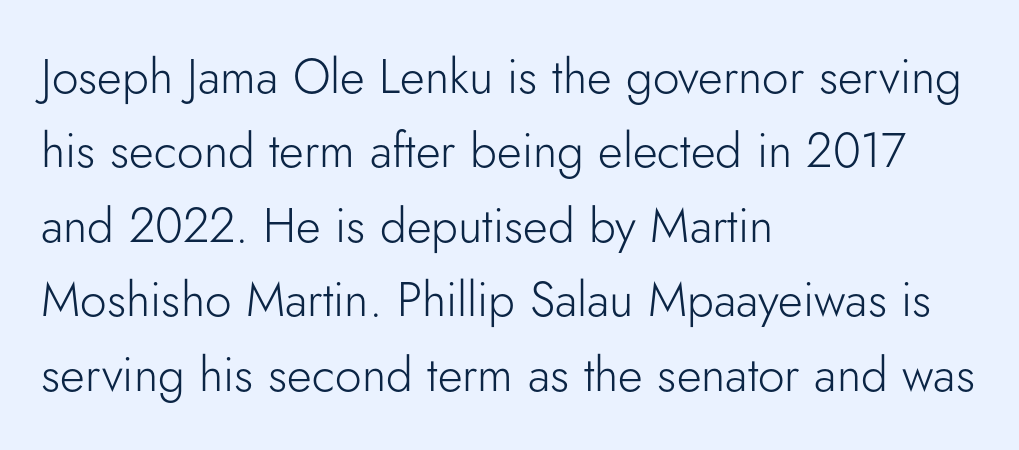
The image shows 48 px light sans-serif type, upright; set left-aligned, normal line spacing (1.55x), normal letter spacing, not underlined; low stroke contrast and a small x-height.
